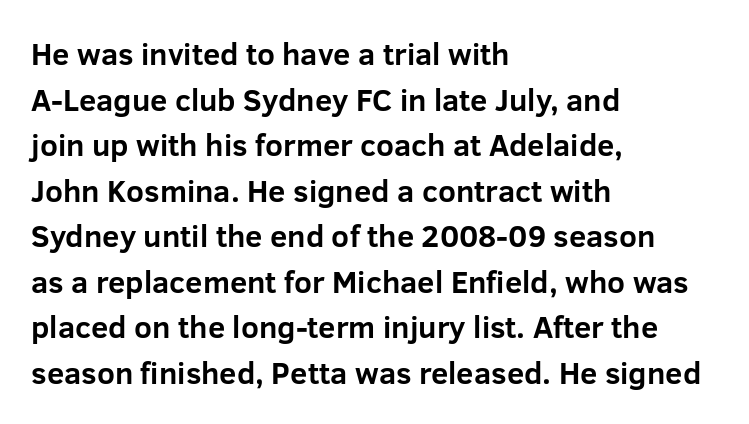
{"serif": "no", "italic": "no", "bold": "yes", "weight": "bold", "width": "normal", "stroke_contrast": "low", "x_height": "medium", "monospaced": "no", "underline": "no", "align": "left", "line_spacing": "normal", "line_spacing_ratio": 1.47, "letter_spacing": "normal", "letter_spacing_em": 0.0, "glyph_px": 31}
